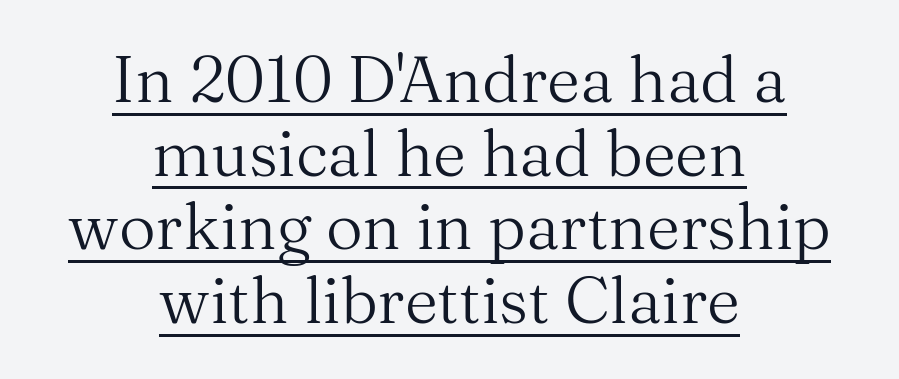
Q: Is the text bold? A: No.
Q: Is the text italic (slanted)? A: No, it is upright.
Q: Is the typeface a serif or a sans-serif typeface? A: Serif.
Q: Is the text underlined? A: Yes.
Q: How is the paragraph aligned? A: Centered.
Q: Is the spacing between letters normal or unusually wide? A: Normal.
Q: Is the spacing between lines tight, normal or loose? A: Tight.
Q: Width (condensed, normal, or wide)? A: Normal.
Q: Stroke contrast? A: Medium.
Q: x-height? A: Medium.
Q: Monospaced? A: No.
